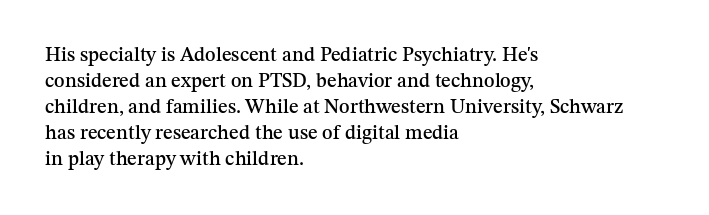
Q: Is the text italic (slanted)? A: No, it is upright.
Q: Is the text underlined? A: No.
Q: How is the paragraph aligned? A: Left-aligned.
Q: Is the spacing between letters normal or unusually wide? A: Normal.
Q: Is the spacing between lines tight, normal or loose? A: Normal.
